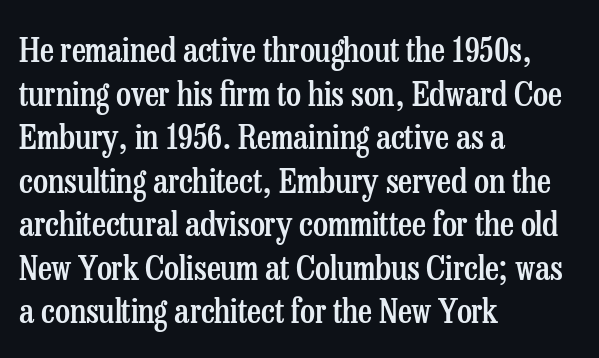
Q: Is the text bold? A: Semi-bold.
Q: Is the text italic (slanted)? A: No, it is upright.
Q: Is the typeface a serif or a sans-serif typeface? A: Serif.
Q: Is the text underlined? A: No.
Q: How is the paragraph aligned? A: Left-aligned.
Q: Is the spacing between letters normal or unusually wide? A: Normal.
Q: Is the spacing between lines tight, normal or loose? A: Normal.
Q: Width (condensed, normal, or wide)? A: Condensed.
Q: Stroke contrast? A: Low.
Q: x-height? A: Medium.
Q: Monospaced? A: No.
